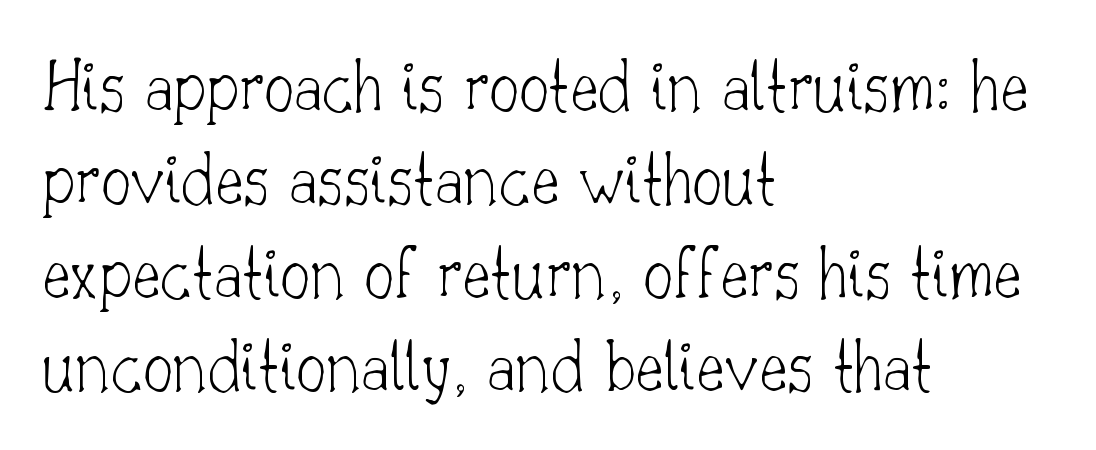
Note the varied advance widths — an 'i' is clearly narrower than an 'm'. Italic? Not at all — the glyphs are vertical. Plain, unruled lines of type. In CSS terms this would be text-align: left. No chunkiness to these letters — they're not bold. The passage shown is typeset with a serif family.
